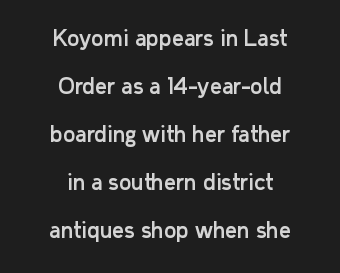
Reading down the column, the eye jumps a long way to each next line. The compositor balanced each line on the midline. The baseline area is clear. The horizontal fit of the characters is conventional and even.
